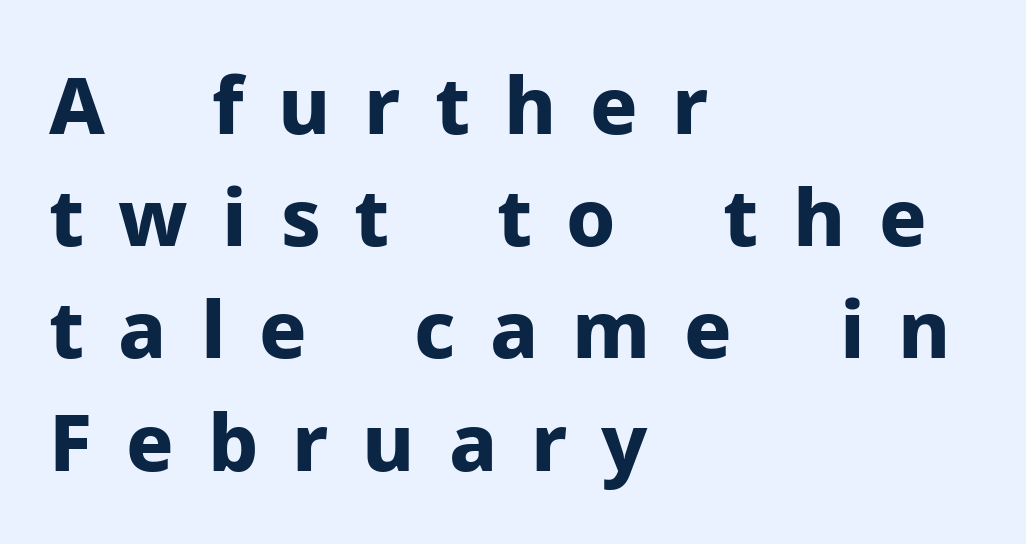
Q: Is the text bold? A: Yes.
Q: Is the text italic (slanted)? A: No, it is upright.
Q: Is the typeface a serif or a sans-serif typeface? A: Sans-serif.
Q: Is the text underlined? A: No.
Q: How is the paragraph aligned? A: Left-aligned.
Q: Is the spacing between letters normal or unusually wide? A: Unusually wide.
Q: Is the spacing between lines tight, normal or loose? A: Normal.
Q: Width (condensed, normal, or wide)? A: Normal.
Q: Stroke contrast? A: Low.
Q: x-height? A: Medium.
Q: Monospaced? A: No.
